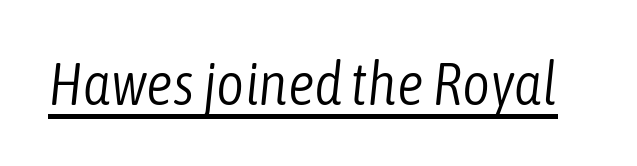
The image shows 60 px light, condensed type, italic (leaning right); set normal letter spacing, underlined; low stroke contrast and a medium x-height.
